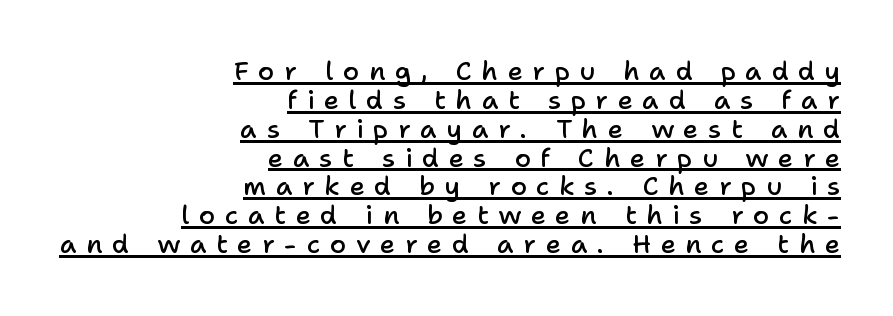
The image shows 26 px text type, upright; set right-aligned, tight line spacing (1.11x), unusually wide letter spacing (+0.37 em), underlined.
